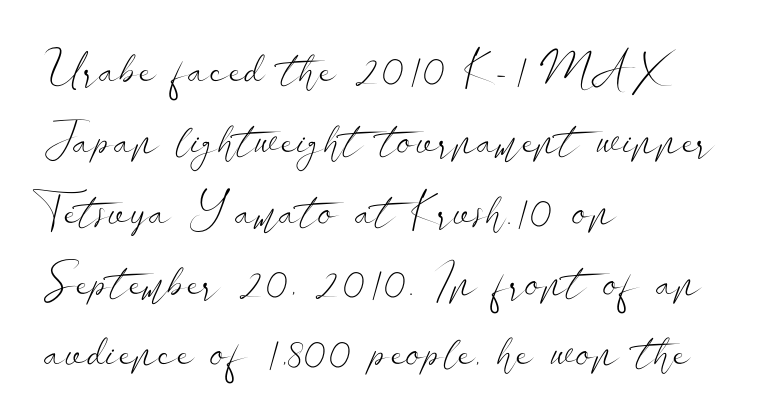
{"serif": "no", "bold": "no", "weight": "light", "width": "wide", "stroke_contrast": "low", "x_height": "small", "monospaced": "no", "underline": "no", "align": "left", "line_spacing": "normal", "line_spacing_ratio": 1.54, "letter_spacing": "normal", "letter_spacing_em": 0.0, "glyph_px": 46}
